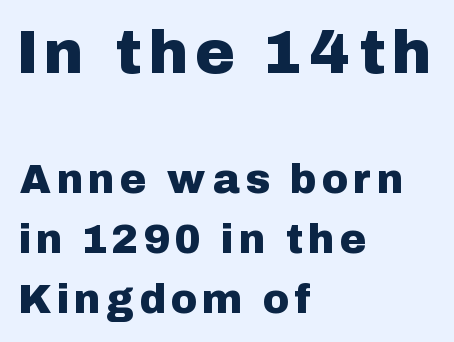
{"serif": "no", "italic": "no", "width": "normal", "stroke_contrast": "low", "x_height": "medium", "monospaced": "no", "underline": "no", "align": "left", "line_spacing": "normal", "line_spacing_ratio": 1.49, "larger_block": "first", "size_ratio": 1.5, "glyph_px": 60}
